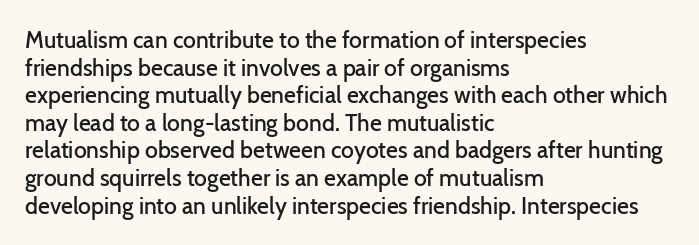
Q: Is the text bold? A: Semi-bold.
Q: Is the text italic (slanted)? A: No, it is upright.
Q: Is the text underlined? A: No.
Q: How is the paragraph aligned? A: Left-aligned.
Q: Is the spacing between letters normal or unusually wide? A: Normal.
